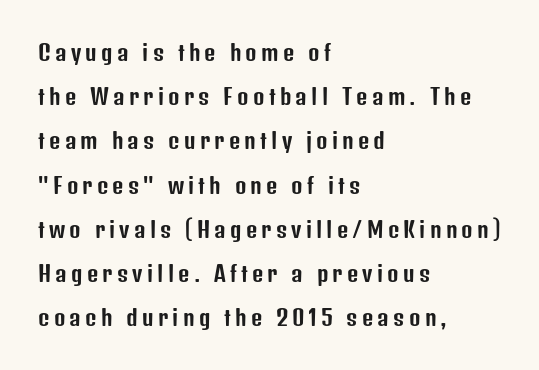
The image shows 22 px text type, upright; set left-aligned, loose line spacing (2.01x), not underlined.
